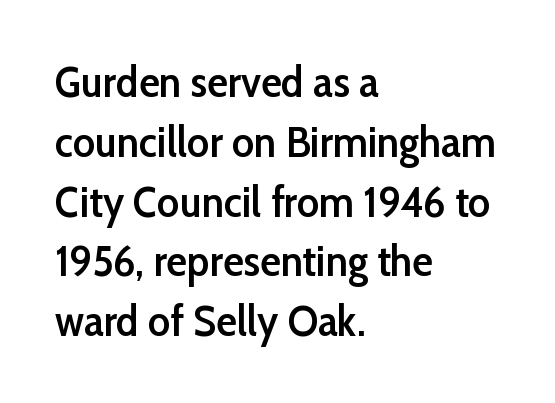
Just letters on the line, the space beneath them empty. The block of text has a typical density, with ordinary space between rows. Every stem runs plumb, perpendicular to the baseline. What stands out about the letter spacing? Nothing — it is the standard amount.
